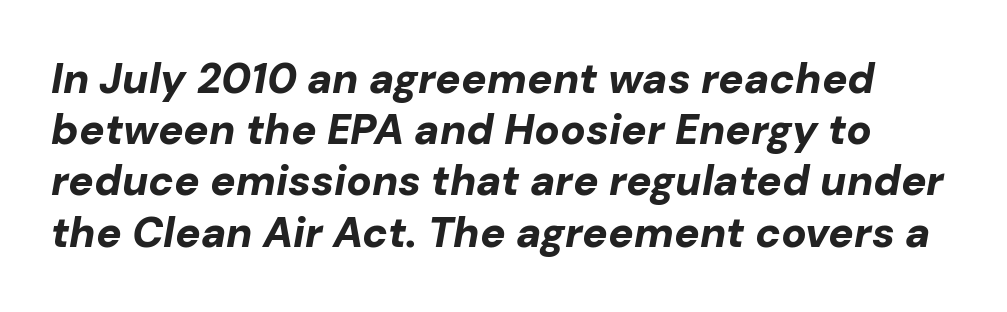
Quick note: italic. Glance below the letters and you will spot only blank space. Glyph-to-glyph distance matches everyday printed text. Varying glyph widths throughout — classic text-font behaviour. A dark, heavy texture on the line: the type is bold.
